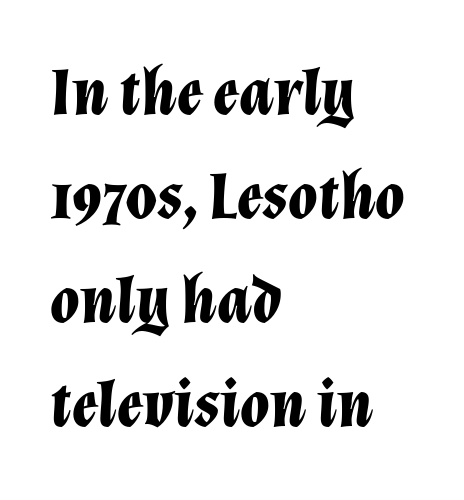
The image shows 67 px bold type, italic (leaning right); set left-aligned, normal line spacing (1.55x), normal letter spacing, not underlined; low stroke contrast and a medium x-height.
